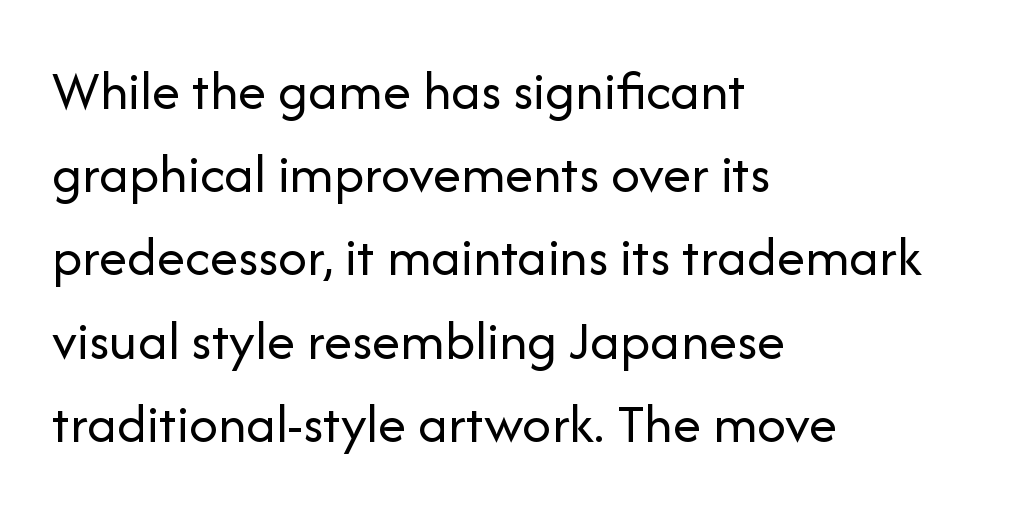
Q: Is the text bold? A: No.
Q: Is the text italic (slanted)? A: No, it is upright.
Q: Is the typeface a serif or a sans-serif typeface? A: Sans-serif.
Q: Is the text underlined? A: No.
Q: How is the paragraph aligned? A: Left-aligned.
Q: Is the spacing between letters normal or unusually wide? A: Normal.
Q: Is the spacing between lines tight, normal or loose? A: Normal.
Q: Width (condensed, normal, or wide)? A: Normal.
Q: Stroke contrast? A: Low.
Q: x-height? A: Medium.
Q: Monospaced? A: No.
